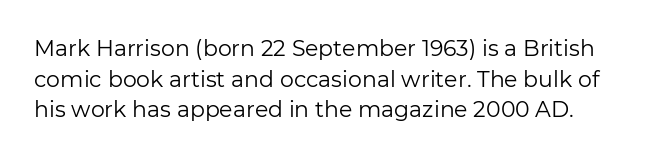
Q: Is the text bold? A: No.
Q: Is the text italic (slanted)? A: No, it is upright.
Q: Is the text underlined? A: No.
Q: Is the spacing between letters normal or unusually wide? A: Normal.
Q: Is the spacing between lines tight, normal or loose? A: Normal.
